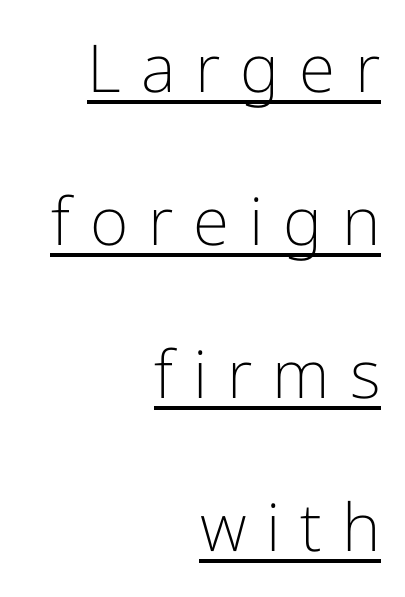
The designer went with a sans here, leaving each stem footless. Varying glyph widths throughout — classic text-font behaviour. Letters have the restrained weight of plain body copy at most. The passage shown is underscored from start to finish. Does the lettering tilt? It doesn't — this is upright. This sample uses expanded letter spacing, leaving extra air between glyphs.
